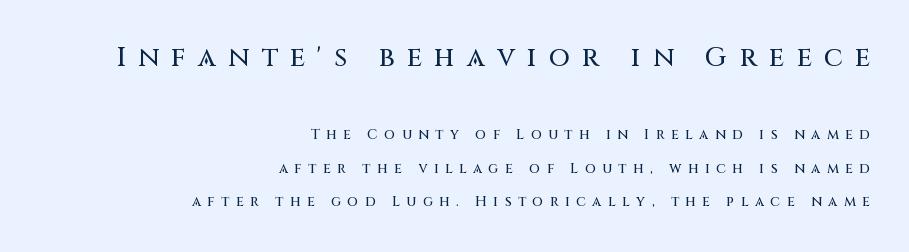
The image shows 27 px text type, upright; set right-aligned, loose line spacing (2.39x), unusually wide letter spacing (+0.46 em), not underlined; the first (top) block is 1.93x larger.
